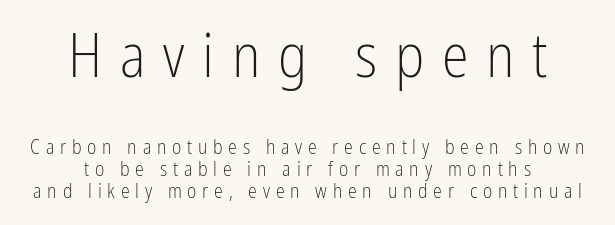
{"serif": "no", "italic": "no", "bold": "no", "weight": "light", "width": "condensed", "stroke_contrast": "low", "x_height": "medium", "monospaced": "no", "underline": "no", "align": "center", "line_spacing": "tight", "line_spacing_ratio": 1.1, "letter_spacing": "wide", "letter_spacing_em": 0.29, "larger_block": "first", "size_ratio": 3.05, "glyph_px": 61}
